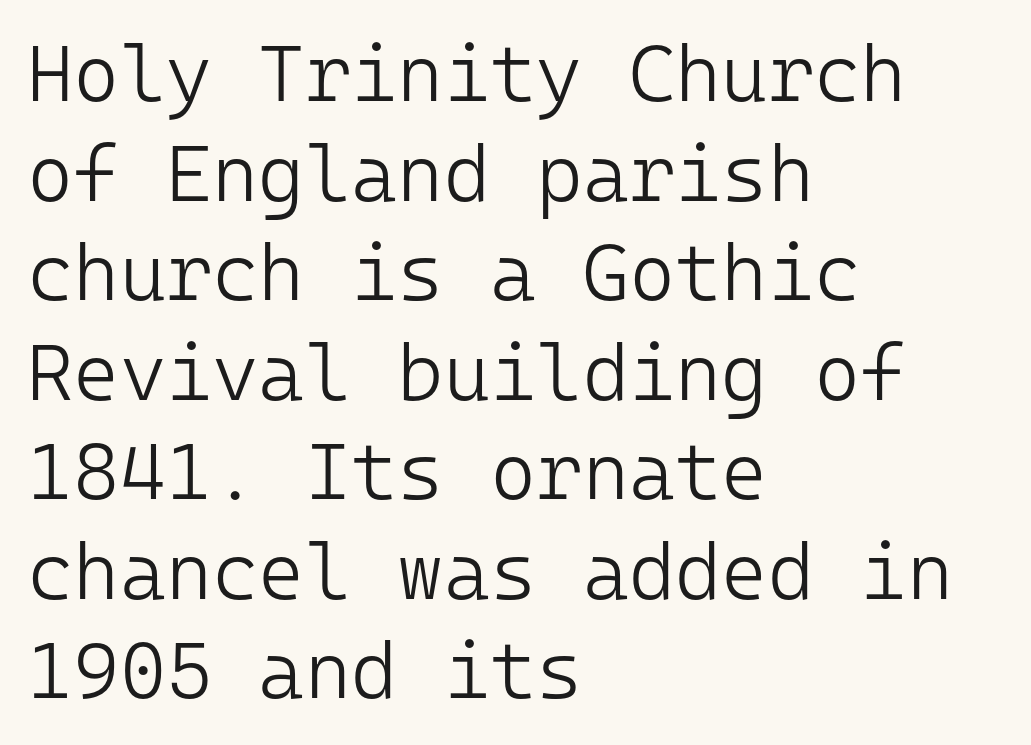
The image shows 79 px light sans-serif type, upright, monospaced; set left-aligned, normal line spacing (1.26x), normal letter spacing, not underlined; low stroke contrast and a medium x-height.
